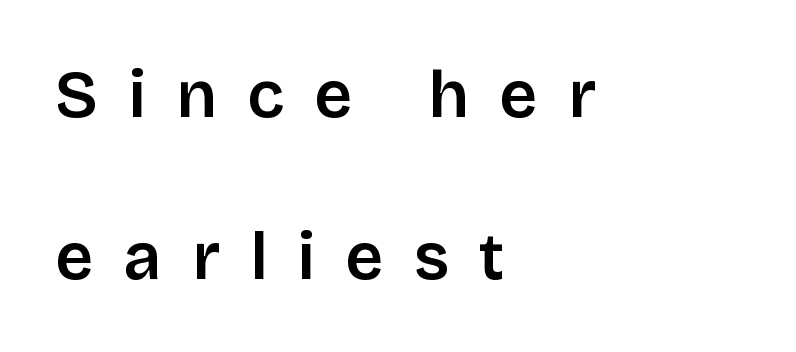
The image shows 66 px semibold sans-serif type, upright; set left-aligned, loose line spacing (2.45x), unusually wide letter spacing (+0.46 em), not underlined; low stroke contrast and a large x-height.
